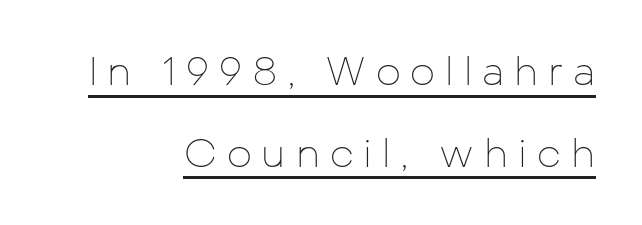
{"serif": "no", "italic": "no", "bold": "no", "weight": "thin", "width": "normal", "stroke_contrast": "low", "x_height": "medium", "monospaced": "no", "underline": "yes", "align": "right", "line_spacing": "loose", "line_spacing_ratio": 2.04, "letter_spacing": "wide", "letter_spacing_em": 0.25, "glyph_px": 40}
